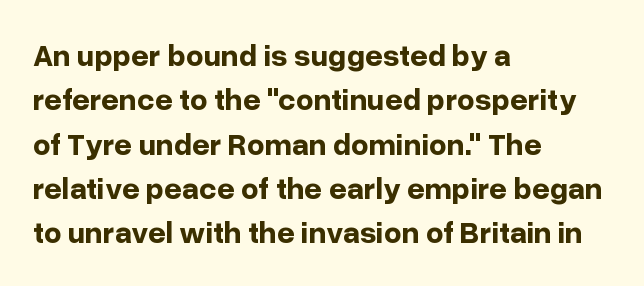
Q: Is the text bold? A: Yes.
Q: Is the text italic (slanted)? A: No, it is upright.
Q: Is the typeface a serif or a sans-serif typeface? A: Sans-serif.
Q: Is the text underlined? A: No.
Q: How is the paragraph aligned? A: Left-aligned.
Q: Is the spacing between letters normal or unusually wide? A: Normal.
Q: Is the spacing between lines tight, normal or loose? A: Normal.
Q: Width (condensed, normal, or wide)? A: Normal.
Q: Stroke contrast? A: Low.
Q: x-height? A: Medium.
Q: Monospaced? A: No.
